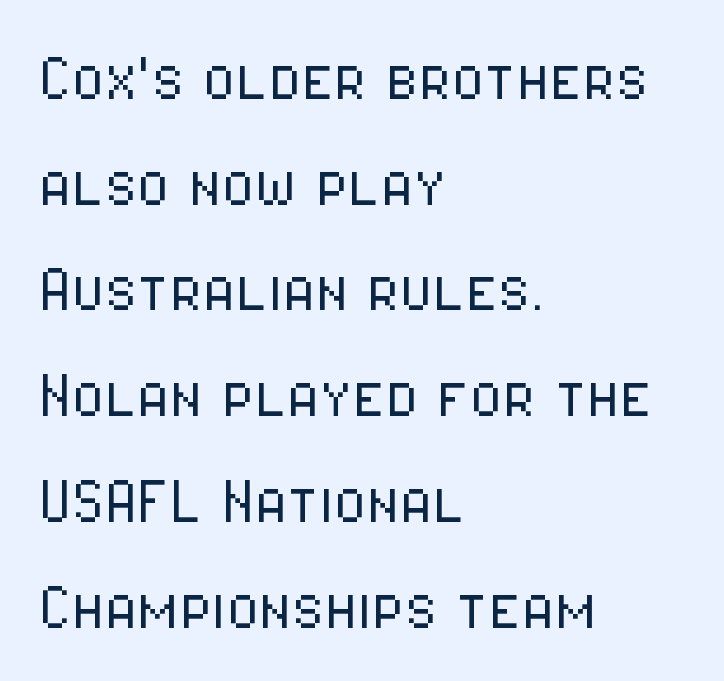
Q: Is the text bold? A: No.
Q: Is the text italic (slanted)? A: No, it is upright.
Q: Is the typeface a serif or a sans-serif typeface? A: Sans-serif.
Q: Is the text underlined? A: No.
Q: How is the paragraph aligned? A: Left-aligned.
Q: Is the spacing between letters normal or unusually wide? A: Normal.
Q: Is the spacing between lines tight, normal or loose? A: Normal.
Q: Width (condensed, normal, or wide)? A: Condensed.
Q: Stroke contrast? A: Low.
Q: x-height? A: Medium.
Q: Monospaced? A: No.
